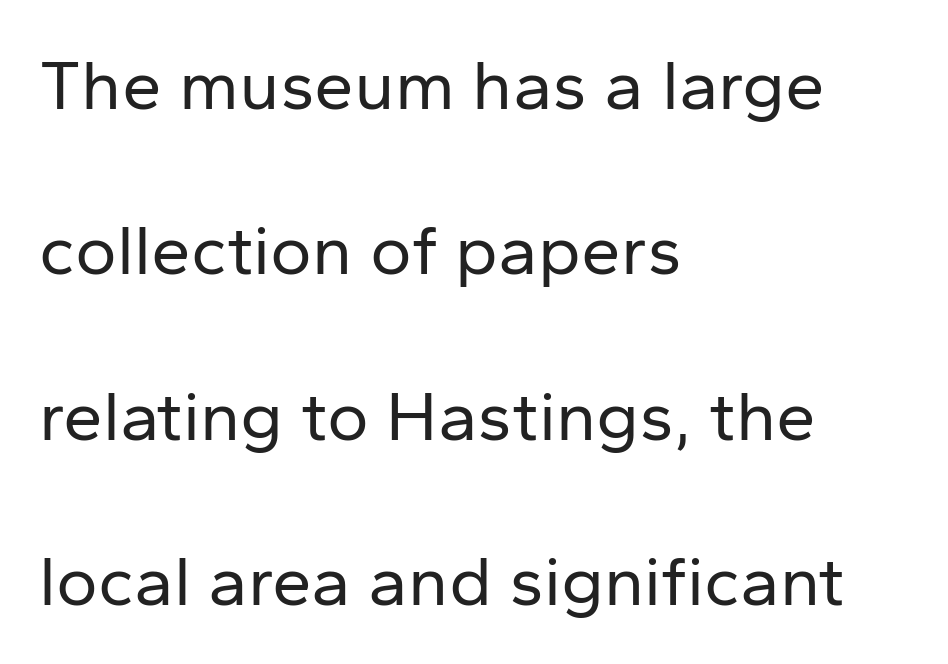
This reads as an unemphasized weight, regular at the heaviest. The letters sit at their default tracking, neither squeezed nor spread. The words here are not underlined. This sample trades compactness for vertical openness between lines. The rendering shows plain stroke endings on the letterforms — a sans-serif design.
